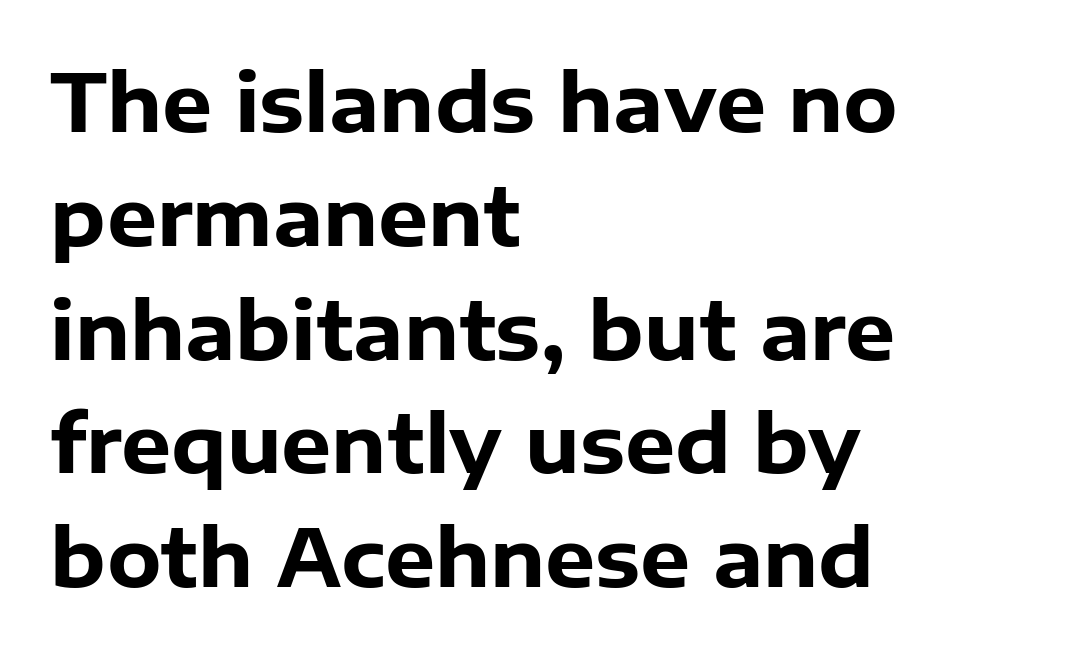
{"serif": "no", "italic": "no", "bold": "yes", "weight": "heavy", "width": "normal", "stroke_contrast": "low", "x_height": "medium", "monospaced": "no", "underline": "no", "align": "left", "line_spacing": "normal", "line_spacing_ratio": 1.44, "letter_spacing": "normal", "letter_spacing_em": 0.0, "glyph_px": 79}
